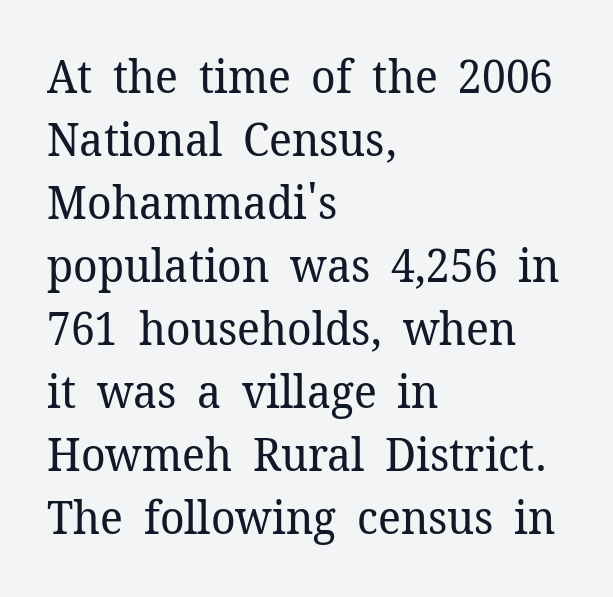
{"serif": "yes", "italic": "no", "bold": "no", "weight": "regular", "width": "normal", "stroke_contrast": "low", "x_height": "medium", "monospaced": "no", "underline": "no", "align": "left", "line_spacing": "normal", "line_spacing_ratio": 1.37, "letter_spacing": "normal", "letter_spacing_em": 0.0, "glyph_px": 46}
